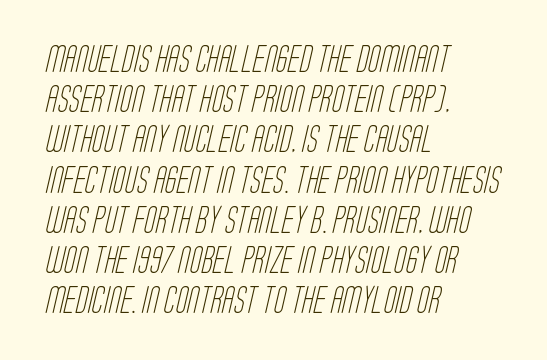
{"bold": "no", "underline": "no", "align": "left", "line_spacing": "normal", "line_spacing_ratio": 1.49, "letter_spacing": "normal", "letter_spacing_em": 0.0, "glyph_px": 27}
